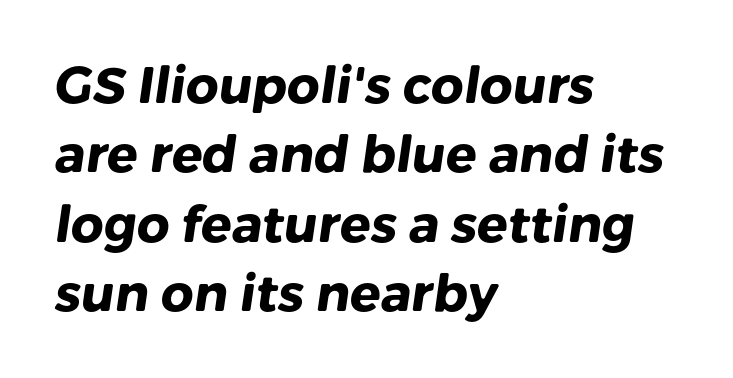
Q: Is the text bold? A: Yes.
Q: Is the typeface a serif or a sans-serif typeface? A: Sans-serif.
Q: Is the text underlined? A: No.
Q: How is the paragraph aligned? A: Left-aligned.
Q: Is the spacing between letters normal or unusually wide? A: Normal.
Q: Is the spacing between lines tight, normal or loose? A: Normal.
Q: Width (condensed, normal, or wide)? A: Normal.
Q: Stroke contrast? A: Low.
Q: x-height? A: Medium.
Q: Monospaced? A: No.
